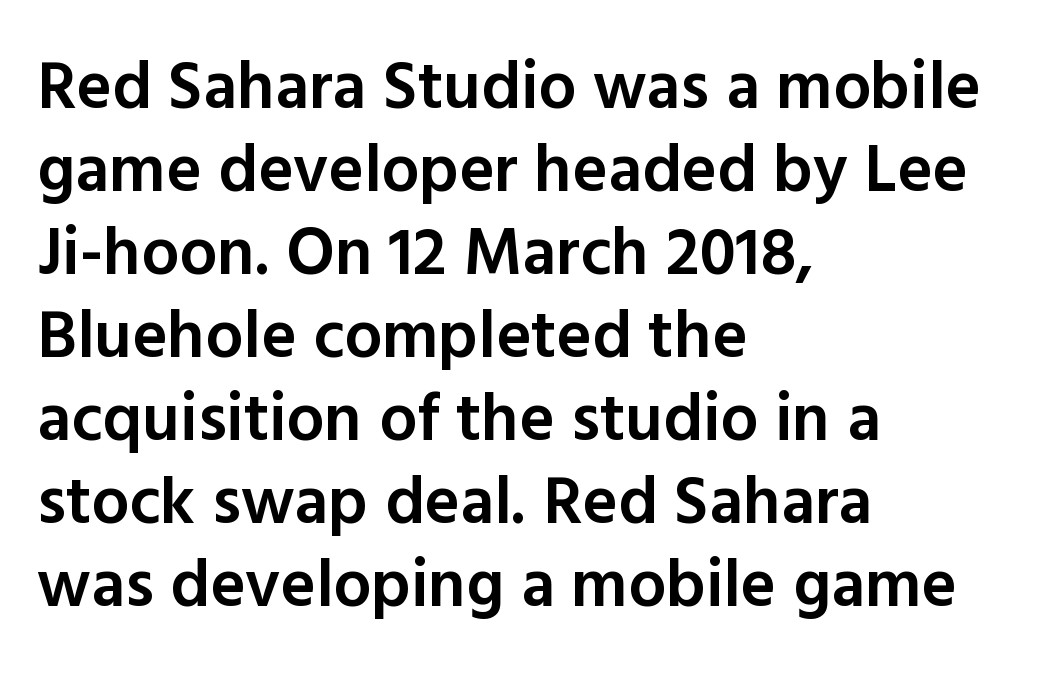
Q: Is the text bold? A: Semi-bold.
Q: Is the text italic (slanted)? A: No, it is upright.
Q: Is the typeface a serif or a sans-serif typeface? A: Sans-serif.
Q: Is the text underlined? A: No.
Q: How is the paragraph aligned? A: Left-aligned.
Q: Is the spacing between letters normal or unusually wide? A: Normal.
Q: Width (condensed, normal, or wide)? A: Normal.
Q: x-height? A: Medium.
Q: Monospaced? A: No.
